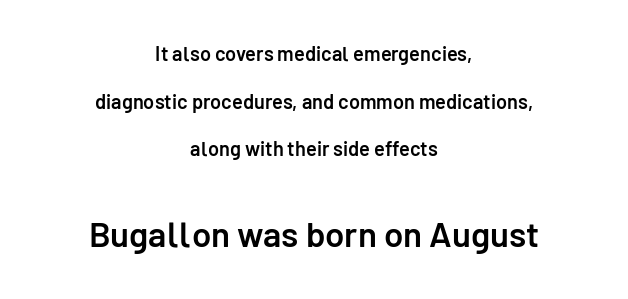
The image shows 35 px semibold sans-serif type, upright; set centered, loose line spacing (2.38x), normal letter spacing, not underlined; the second (bottom) block is 1.75x larger; low stroke contrast and a medium x-height.
